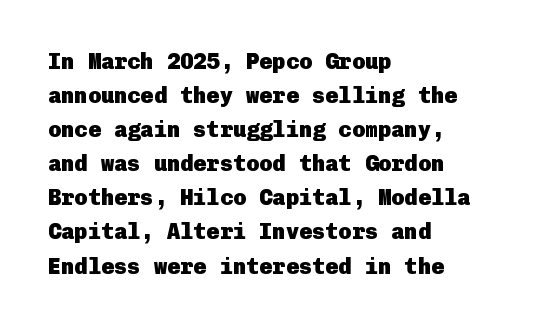
Underline: absent. Default kerning and tracking; the words read as compact shapes. Successive baselines arrive at the customary interval. You can tell it's not italic because the verticals are truly vertical. One-word summary of the alignment: left. These lines carry a lot of weight — the face is fully bold.
